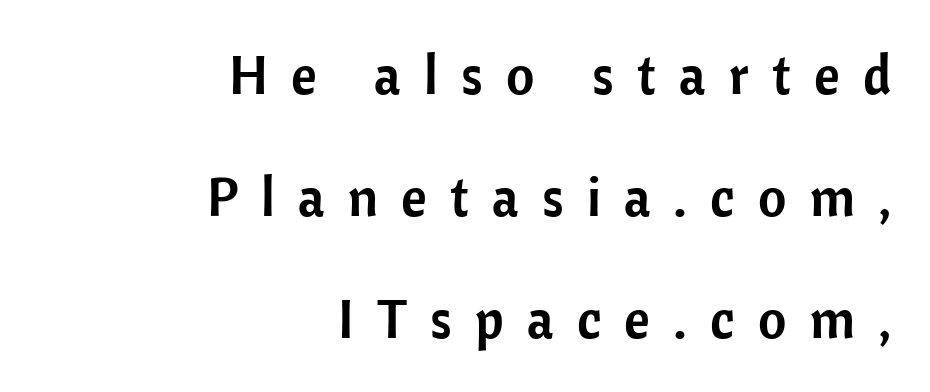
The image shows 55 px sans-serif type, upright; set right-aligned, loose line spacing (2.22x), unusually wide letter spacing (+0.42 em), not underlined; low stroke contrast and a medium x-height.
